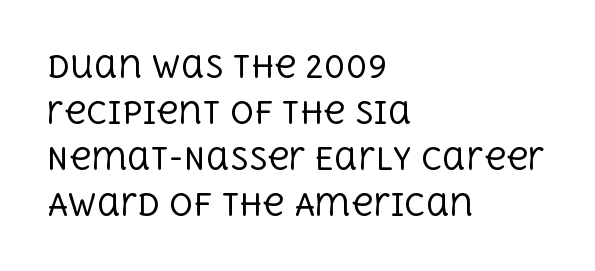
Think of a printed novel: that variable character pitch is what you see here. Is the letter spacing exaggerated? No — it looks like the ordinary default. Compared with typical paragraphs, the rows here are spaced about the same. The passage shown is not underscored anywhere.
